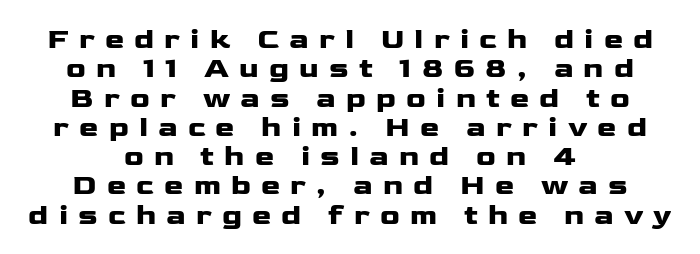
Q: Is the text bold? A: Yes.
Q: Is the text italic (slanted)? A: No, it is upright.
Q: Is the typeface a serif or a sans-serif typeface? A: Sans-serif.
Q: Is the text underlined? A: No.
Q: How is the paragraph aligned? A: Centered.
Q: Is the spacing between letters normal or unusually wide? A: Unusually wide.
Q: Is the spacing between lines tight, normal or loose? A: Tight.
Q: Width (condensed, normal, or wide)? A: Wide.
Q: Stroke contrast? A: Low.
Q: x-height? A: Medium.
Q: Monospaced? A: No.
